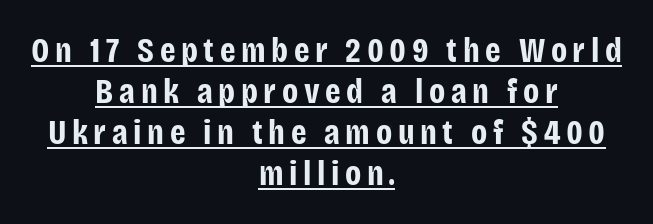
Strong, thick strokes mark this as bold type. Every row of glyphs is offset so its center matches the block's center. Proportional: the letters do not fall into vertical columns. Underlined type. Characters remain perfectly vertical along every line.
